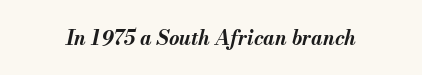
This rendering features lettering with no underline. Nothing unusual about the tracking: characters are spaced as the font intends. Characters are canted at an angle relative to the baseline's perpendicular. Look at the stroke-to-counter ratio: heavy, a bold.
